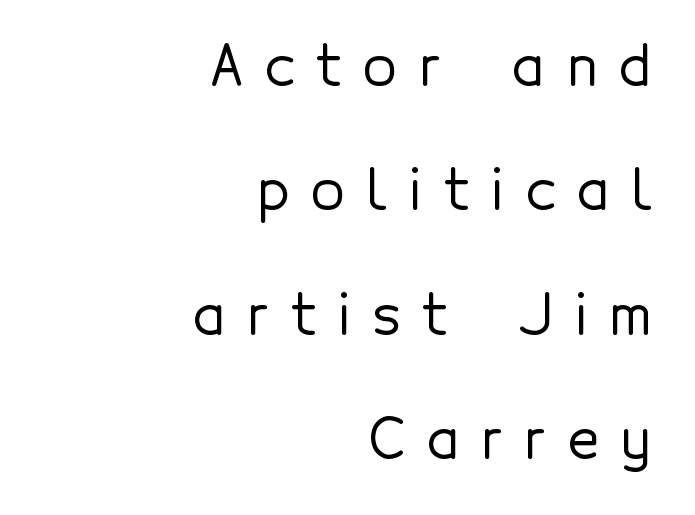
{"serif": "no", "italic": "no", "width": "normal", "x_height": "medium", "monospaced": "no", "underline": "no", "align": "right", "line_spacing": "loose", "line_spacing_ratio": 2.26, "letter_spacing": "wide", "letter_spacing_em": 0.4, "glyph_px": 55}
